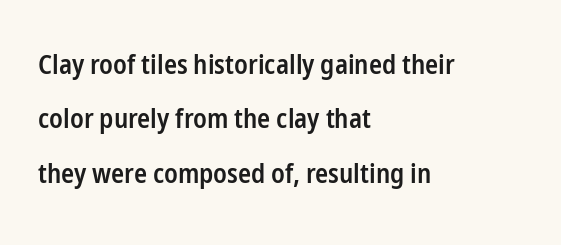
The image shows 27 px text type, upright; set left-aligned, loose line spacing (2.01x), normal letter spacing, not underlined.
